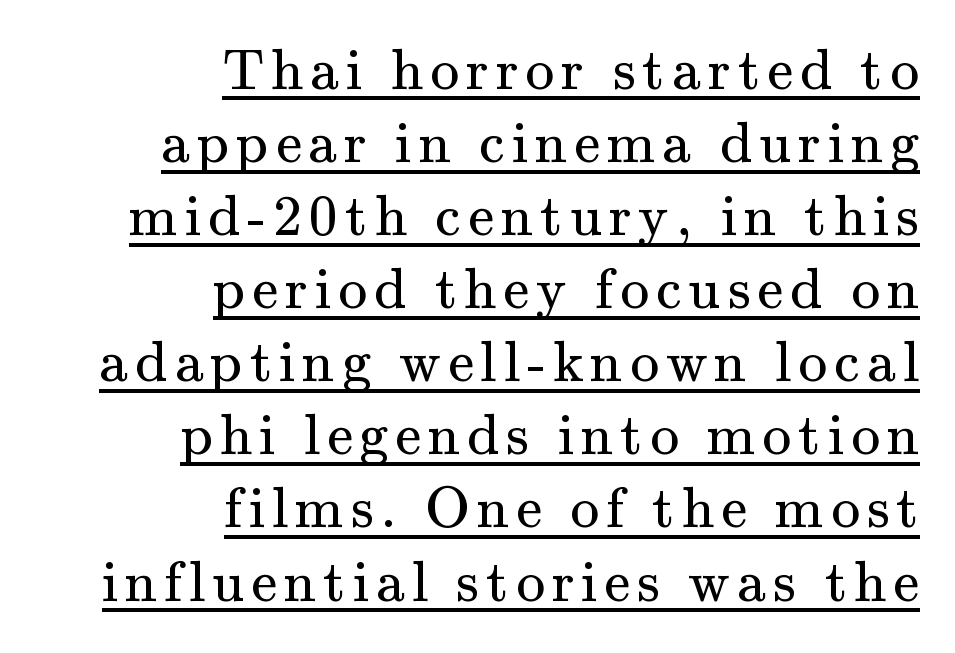
Q: Is the text bold? A: No.
Q: Is the text italic (slanted)? A: No, it is upright.
Q: Is the typeface a serif or a sans-serif typeface? A: Serif.
Q: Is the text underlined? A: Yes.
Q: How is the paragraph aligned? A: Right-aligned.
Q: Is the spacing between lines tight, normal or loose? A: Normal.
Q: Width (condensed, normal, or wide)? A: Normal.
Q: Stroke contrast? A: Medium.
Q: x-height? A: Small.
Q: Monospaced? A: No.
